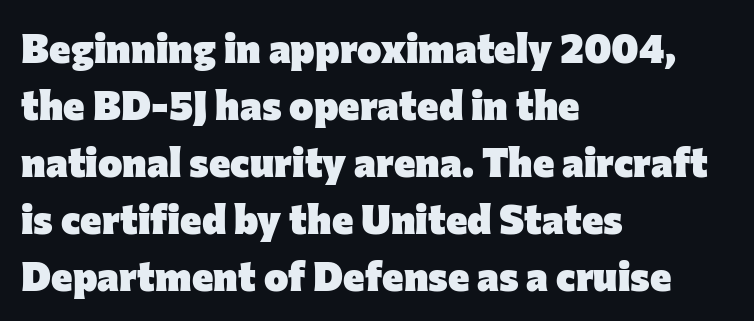
Q: Is the text bold? A: Yes.
Q: Is the text italic (slanted)? A: No, it is upright.
Q: Is the typeface a serif or a sans-serif typeface? A: Sans-serif.
Q: Is the text underlined? A: No.
Q: How is the paragraph aligned? A: Left-aligned.
Q: Is the spacing between letters normal or unusually wide? A: Normal.
Q: Is the spacing between lines tight, normal or loose? A: Normal.
Q: Width (condensed, normal, or wide)? A: Normal.
Q: Stroke contrast? A: Low.
Q: x-height? A: Medium.
Q: Monospaced? A: No.
